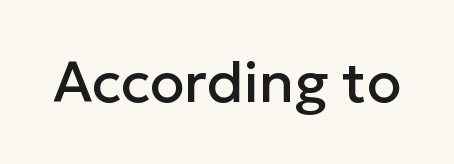
{"serif": "no", "italic": "no", "width": "normal", "stroke_contrast": "low", "x_height": "medium", "monospaced": "no", "underline": "no", "letter_spacing": "normal", "letter_spacing_em": 0.0, "glyph_px": 57}
